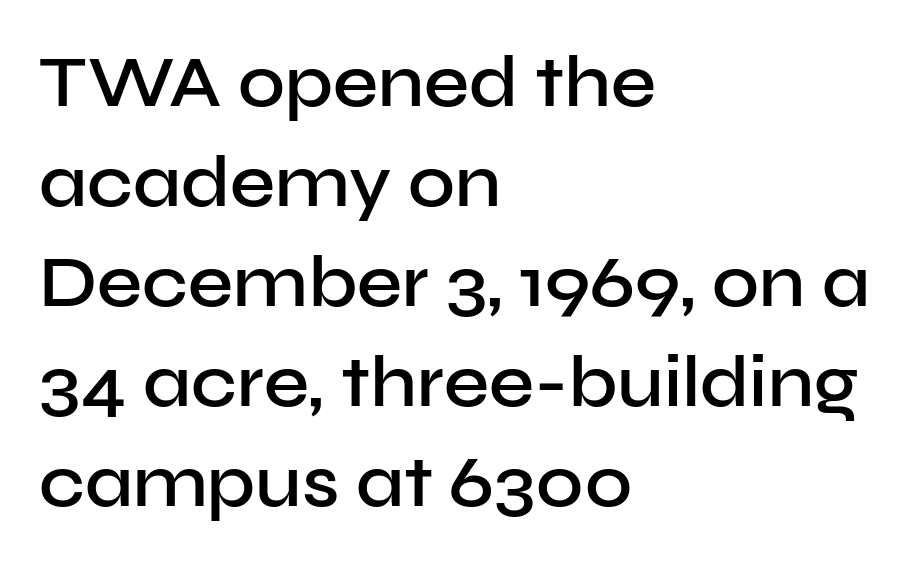
Notice the strokes are somewhat thickened but not fully heavy: this is a semibold. Observe the absence of serifs on each vertical stroke in this sample. Alignment: flush left. Character widths vary here, with narrow letters taking less room than wide ones. Short note: letters normally spaced.
